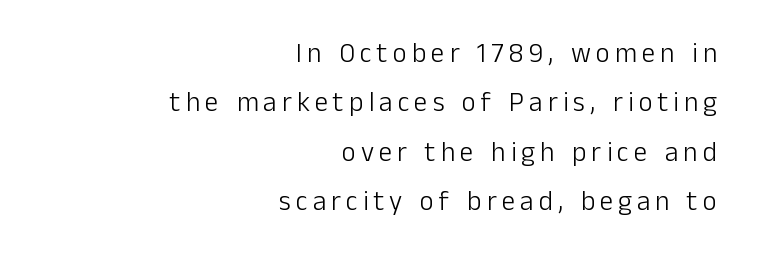
Q: Is the text bold? A: No.
Q: Is the text italic (slanted)? A: No, it is upright.
Q: Is the text underlined? A: No.
Q: How is the paragraph aligned? A: Right-aligned.
